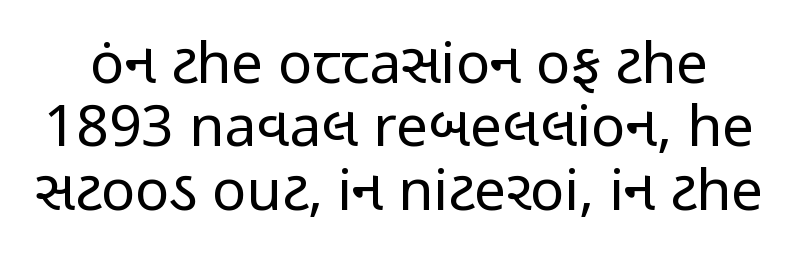
{"serif": "no", "italic": "no", "bold": "no", "weight": "regular", "width": "condensed", "stroke_contrast": "low", "x_height": "medium", "monospaced": "no", "underline": "no", "line_spacing": "tight", "line_spacing_ratio": 1.11, "letter_spacing": "normal", "letter_spacing_em": 0.0, "glyph_px": 57}
